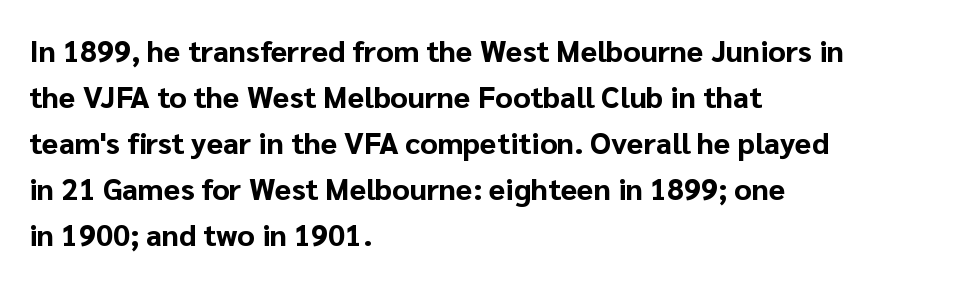
The image shows 30 px bold sans-serif type, upright; set left-aligned, normal line spacing (1.53x), normal letter spacing, not underlined; low stroke contrast and a medium x-height.
